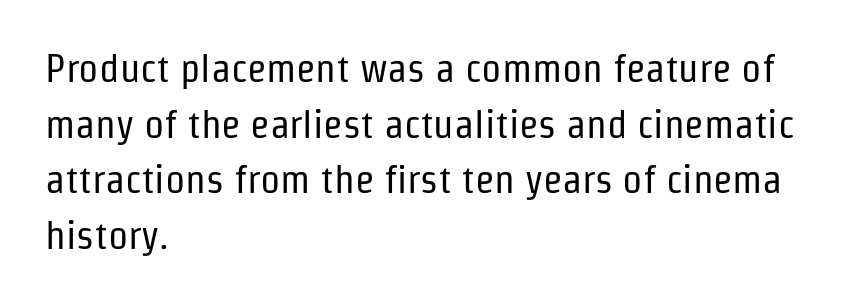
Type style note: lacks serifs. The leading is moderate, giving the passage an even texture. A bare baseline throughout the passage. Italic: no, the glyphs are upright roman. Heaviness? Minimal to ordinary, like unemphasized prose.
